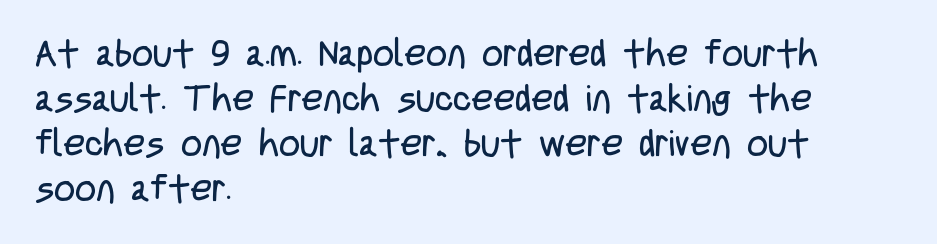
The image shows 37 px regular-weight, condensed sans-serif type, upright; set left-aligned, line spacing 1.22x, normal letter spacing, not underlined; low stroke contrast and a large x-height.
